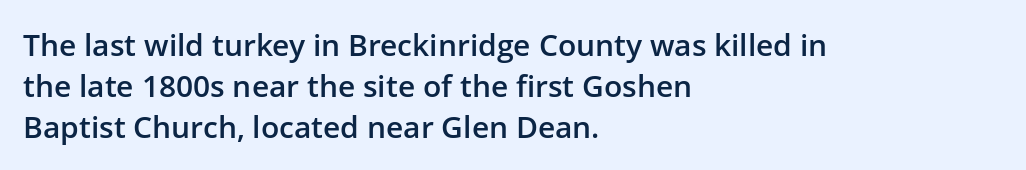
The image shows 30 px semibold sans-serif type, upright; set left-aligned, normal line spacing (1.36x), normal letter spacing, not underlined; low stroke contrast and a medium x-height.
